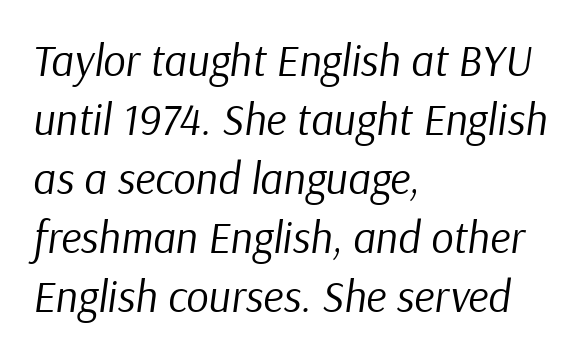
The image shows 44 px regular-weight type, italic (leaning right); set left-aligned, normal line spacing (1.34x), normal letter spacing, not underlined; low stroke contrast and a medium x-height.
